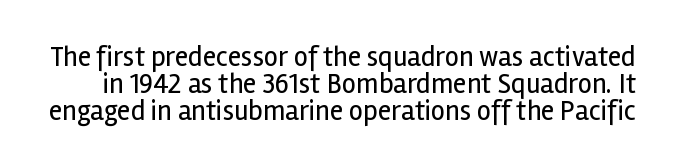
Q: Is the text bold? A: No.
Q: Is the text italic (slanted)? A: No, it is upright.
Q: Is the typeface a serif or a sans-serif typeface? A: Sans-serif.
Q: Is the text underlined? A: No.
Q: Is the spacing between letters normal or unusually wide? A: Normal.
Q: Is the spacing between lines tight, normal or loose? A: Tight.
Q: Width (condensed, normal, or wide)? A: Normal.
Q: x-height? A: Medium.
Q: Monospaced? A: No.
